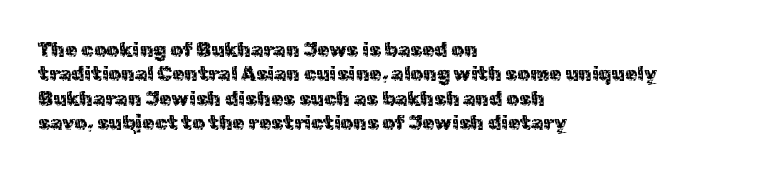
Q: Is the text bold? A: No.
Q: Is the text italic (slanted)? A: No, it is upright.
Q: Is the text underlined? A: No.
Q: How is the paragraph aligned? A: Left-aligned.
Q: Is the spacing between letters normal or unusually wide? A: Normal.
